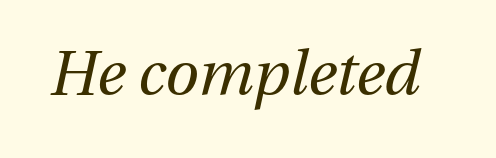
Quick note: italic. Weight: regular or lighter. Glyph-to-glyph distance matches everyday printed text. Rule under the text: the space is simply empty. Do the characters align in a grid? No, the font is proportional.
